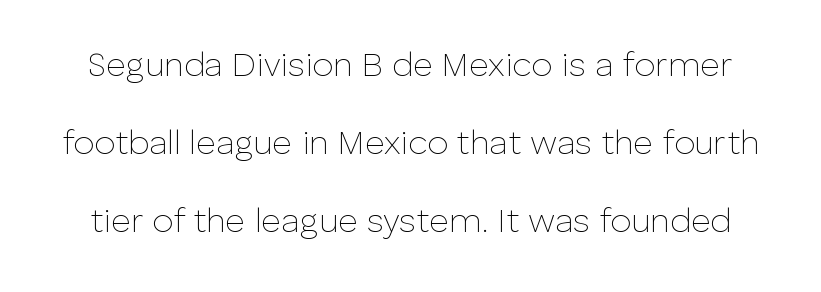
The type family on display is of the sans-serif kind. Look at the tracking — it's just the regular setting, nothing added. Glance below the letters and you will spot only blank space. The letters advance in unequal steps, a hallmark of proportional type. This reads as an unemphasized weight, regular at the heaviest. Ascenders rise straight up at ninety degrees.
